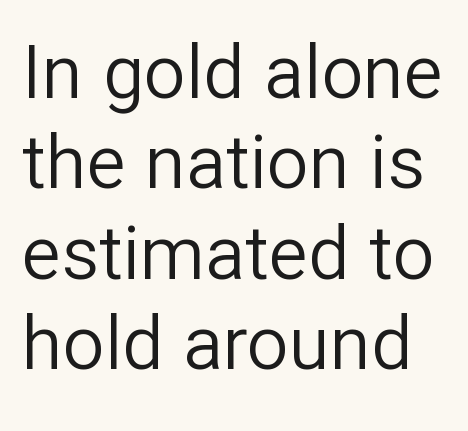
In terms of letterform style, serifs are entirely absent. Do the letters lean? They stand straight. Proportional: the letters do not fall into vertical columns. The string is rendered with underlining switched off.
